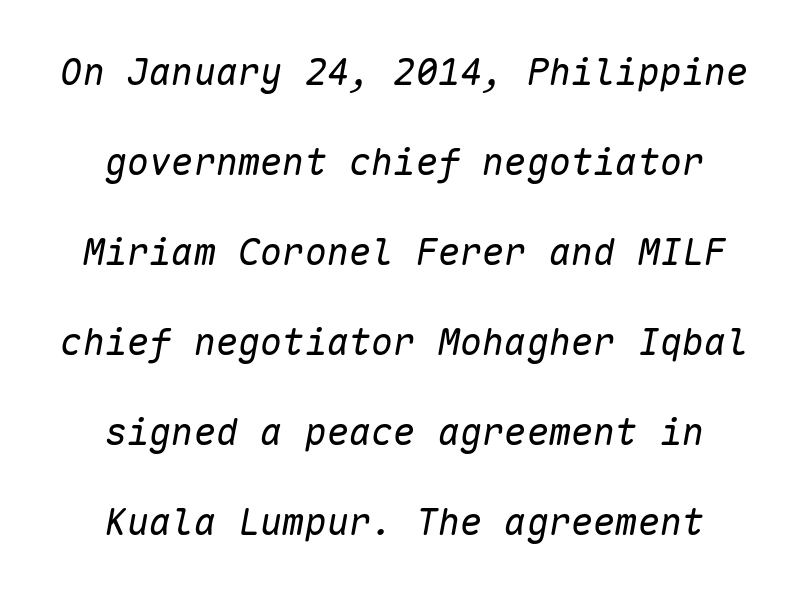
These lines were composed using italics. A typesetter would call this monospace, since all characters share one set width. Clear beneath every line of the passage. Compared with a flush-left layout, this one balances lines on the center instead. A typesetter would call this leading open, well beyond the default. Weight: in the light-to-regular range.
